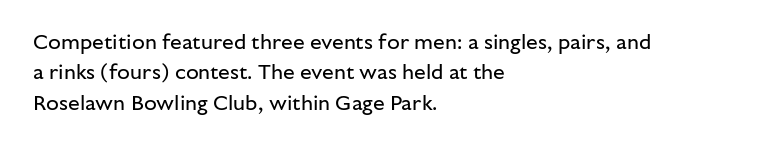
Letter spacing: default. Ink coverage per letter is moderate at most. The rag falls on the right side of this text block. Descenders are the only things crossing below the line. This block has exactly the height ordinary leading produces. This is the regular roman posture of the typeface.
